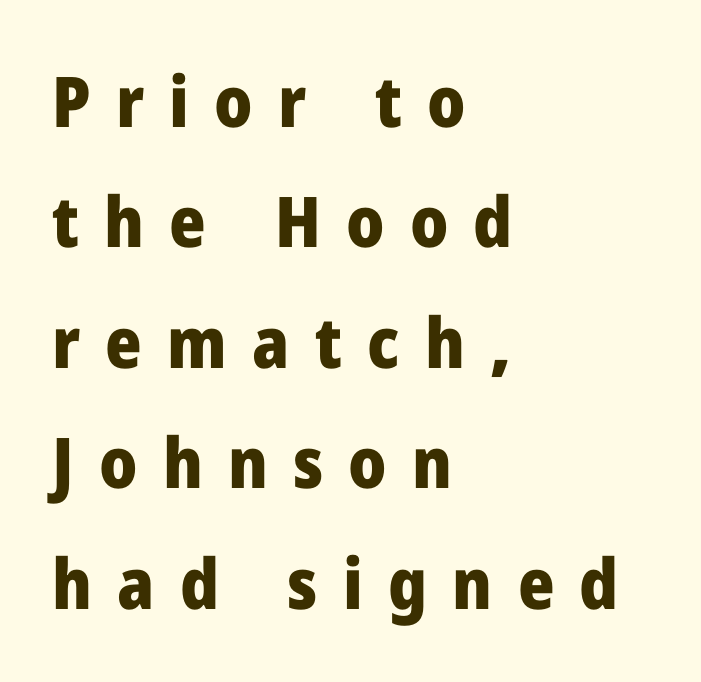
{"serif": "no", "italic": "no", "bold": "yes", "weight": "heavy", "width": "normal", "stroke_contrast": "low", "x_height": "medium", "monospaced": "no", "underline": "no", "align": "left", "line_spacing_ratio": 1.72, "letter_spacing": "wide", "letter_spacing_em": 0.36, "glyph_px": 70}
